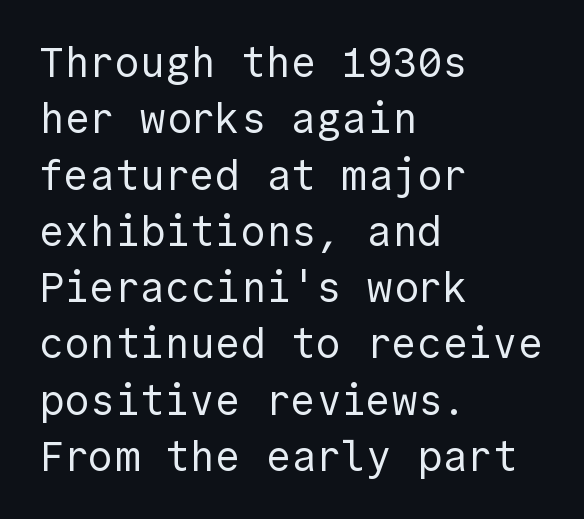
No letter is thick-stroked: the sample isn't bold. Reading down the block, your eye returns to a fixed left position each line. This is sans-serif lettering, the kind often seen on screens and signage. Leading: standard. The passage shown is not underscored anywhere. Italic: no, the glyphs are upright roman.
